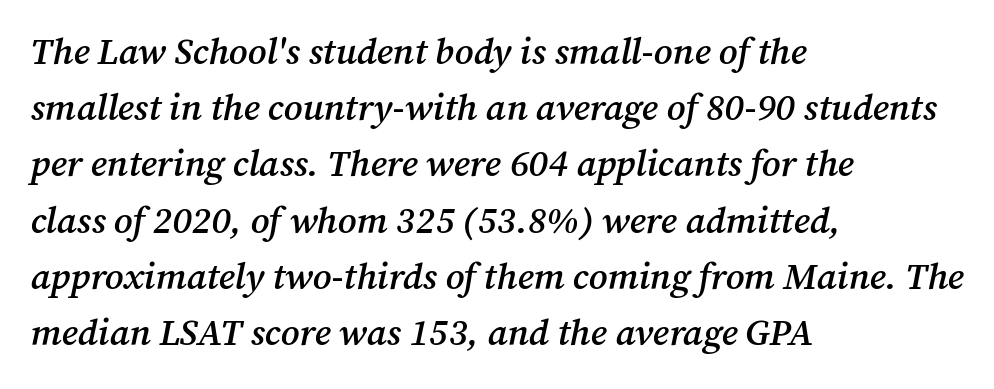
Heft: intermediate — a semibold. This sample has the flowing, uneven cadence of proportional lettering. Left-aligned paragraph, ragged on the right. You can tell from the footed stems that serif type was used. Emphasis-style slanted type is in use. The face used here is rendered with its standard letterfit.
